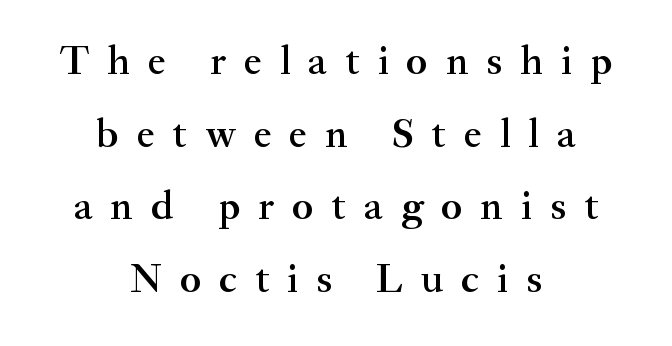
Q: Is the text bold? A: Semi-bold.
Q: Is the text italic (slanted)? A: No, it is upright.
Q: Is the typeface a serif or a sans-serif typeface? A: Serif.
Q: Is the text underlined? A: No.
Q: How is the paragraph aligned? A: Centered.
Q: Is the spacing between letters normal or unusually wide? A: Unusually wide.
Q: Width (condensed, normal, or wide)? A: Normal.
Q: Stroke contrast? A: Medium.
Q: x-height? A: Small.
Q: Monospaced? A: No.
